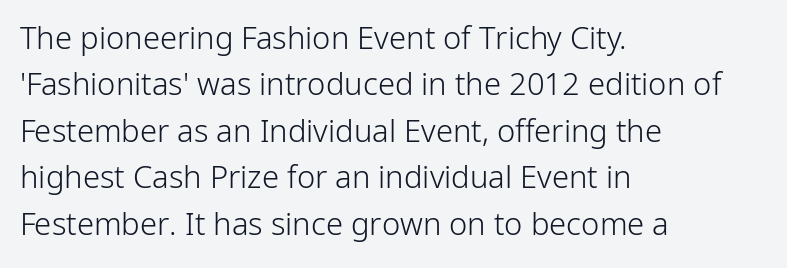
Q: Is the text bold? A: No.
Q: Is the text italic (slanted)? A: No, it is upright.
Q: Is the typeface a serif or a sans-serif typeface? A: Sans-serif.
Q: Is the text underlined? A: No.
Q: How is the paragraph aligned? A: Left-aligned.
Q: Is the spacing between letters normal or unusually wide? A: Normal.
Q: Is the spacing between lines tight, normal or loose? A: Normal.
Q: Width (condensed, normal, or wide)? A: Normal.
Q: Stroke contrast? A: Low.
Q: x-height? A: Medium.
Q: Monospaced? A: No.
